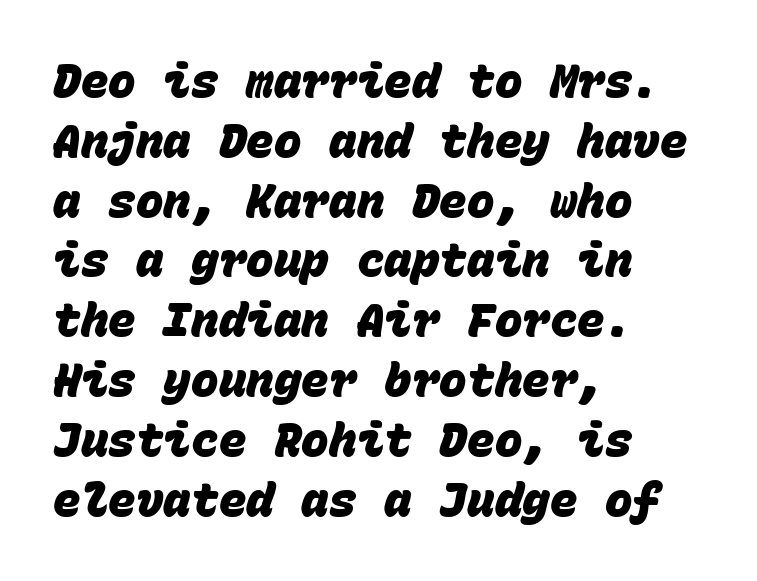
{"serif": "no", "bold": "yes", "weight": "heavy", "width": "normal", "stroke_contrast": "low", "x_height": "large", "monospaced": "yes", "underline": "no", "align": "left", "line_spacing": "normal", "line_spacing_ratio": 1.3, "letter_spacing": "normal", "letter_spacing_em": 0.0, "glyph_px": 46}
